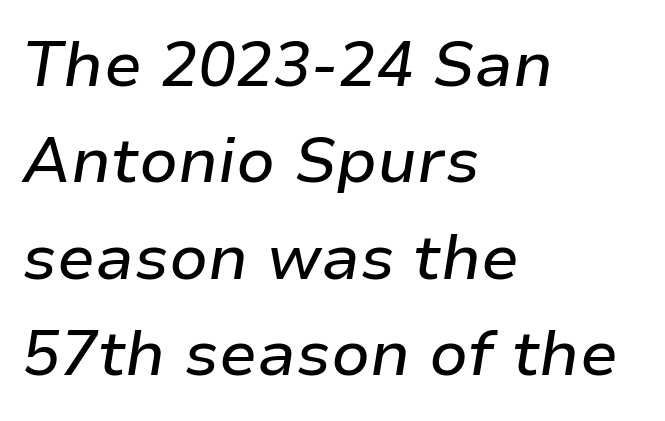
{"italic": "yes", "lean": "right", "slant_degrees": 9, "width": "normal", "stroke_contrast": "low", "x_height": "medium", "monospaced": "no", "underline": "no", "align": "left", "line_spacing": "normal", "line_spacing_ratio": 1.53, "letter_spacing": "normal", "letter_spacing_em": 0.0, "glyph_px": 63}
